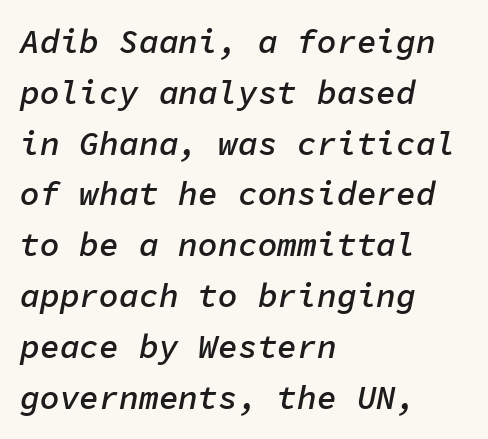
{"italic": "yes", "lean": "right", "slant_degrees": 11, "bold": "semi", "weight": "semibold", "width": "normal", "stroke_contrast": "low", "x_height": "medium", "monospaced": "yes", "underline": "no", "align": "left", "line_spacing": "normal", "line_spacing_ratio": 1.54, "letter_spacing": "normal", "letter_spacing_em": 0.0, "glyph_px": 33}
